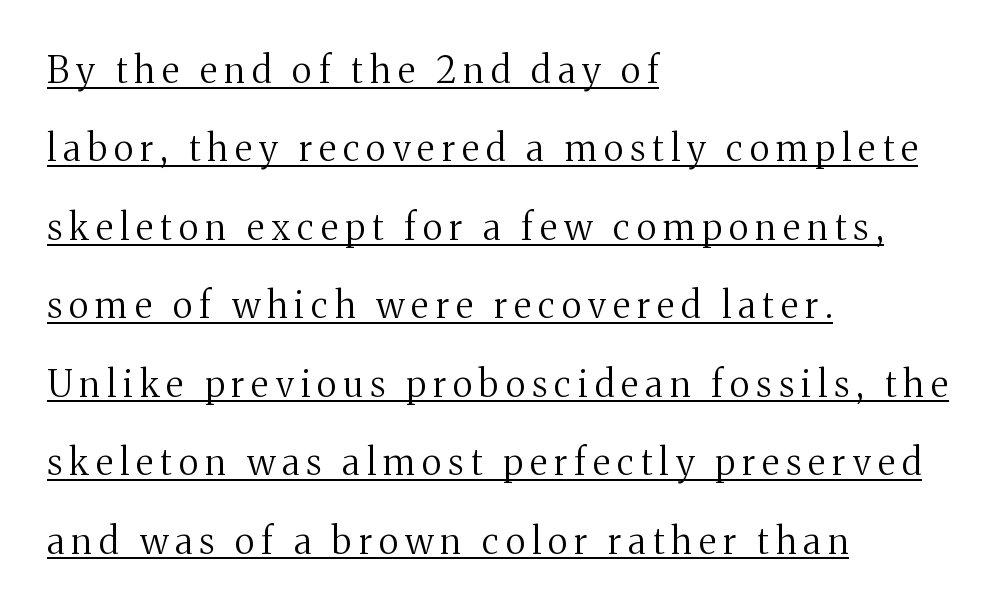
The image shows 36 px regular-weight serif type, upright; set left-aligned, loose line spacing (2.18x), unusually wide letter spacing (+0.2 em), underlined; medium stroke contrast and a medium x-height.
